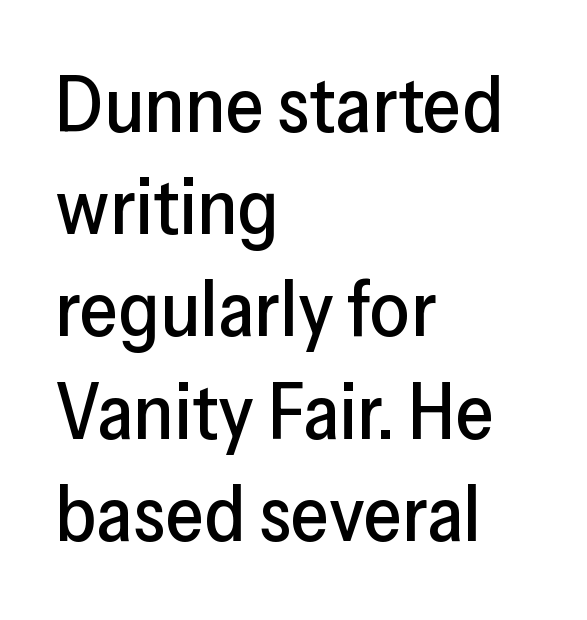
The image shows 78 px sans-serif type, upright; set left-aligned, normal line spacing (1.31x), normal letter spacing, not underlined; low stroke contrast and a medium x-height.
